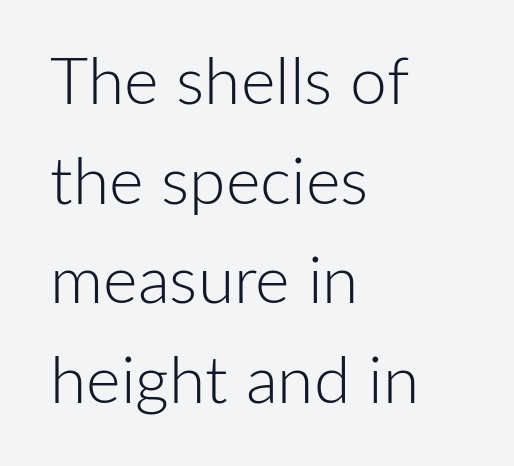
The image shows 66 px light sans-serif type, upright; set left-aligned, normal line spacing (1.51x), normal letter spacing, not underlined; low stroke contrast and a medium x-height.
